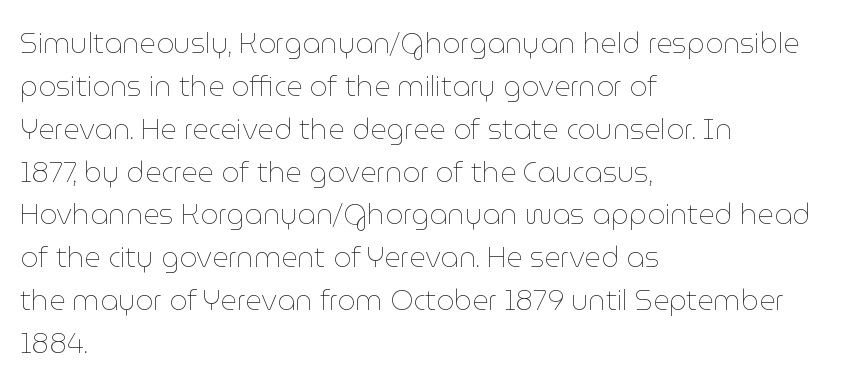
A typesetter would call this zero additional tracking. The lines in this sample share a left origin and differ only in where they stop. Students, observe: this is what conventionally led text looks like. This is not heavy type; no bold has been used. Looks like regular typesetting: each glyph gets only the width it needs.
